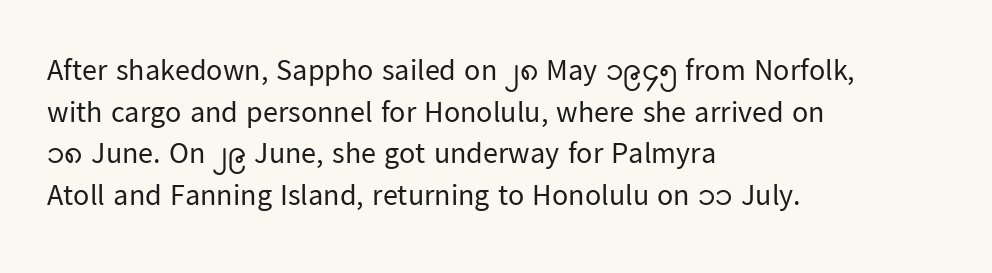
{"serif": "no", "italic": "no", "bold": "no", "weight": "regular", "width": "normal", "stroke_contrast": "low", "x_height": "medium", "monospaced": "no", "underline": "no", "align": "left", "line_spacing": "normal", "line_spacing_ratio": 1.39, "letter_spacing": "normal", "letter_spacing_em": 0.0, "glyph_px": 30}
